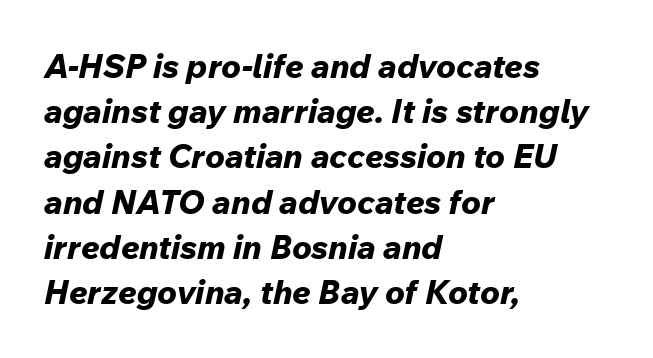
Q: Is the text bold? A: Yes.
Q: Is the text italic (slanted)? A: Yes, it leans right by about 12 degrees.
Q: Is the text underlined? A: No.
Q: How is the paragraph aligned? A: Left-aligned.
Q: Is the spacing between letters normal or unusually wide? A: Normal.
Q: Is the spacing between lines tight, normal or loose? A: Normal.
Q: Width (condensed, normal, or wide)? A: Normal.
Q: Stroke contrast? A: Low.
Q: x-height? A: Medium.
Q: Monospaced? A: No.
